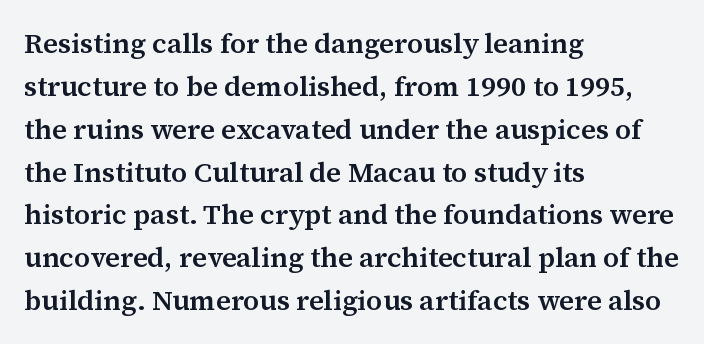
{"serif": "yes", "italic": "no", "bold": "semi", "weight": "semibold", "width": "normal", "stroke_contrast": "medium", "x_height": "medium", "monospaced": "no", "underline": "no", "align": "left", "line_spacing": "normal", "line_spacing_ratio": 1.53, "letter_spacing": "normal", "letter_spacing_em": 0.0, "glyph_px": 28}
